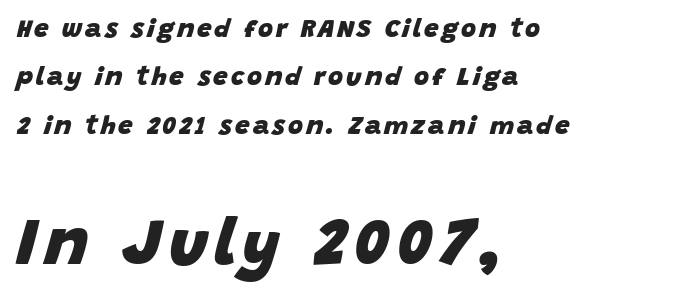
{"italic": "yes", "lean": "right", "slant_degrees": 15, "bold": "yes", "weight": "heavy", "width": "normal", "stroke_contrast": "low", "x_height": "large", "monospaced": "no", "underline": "no", "align": "left", "line_spacing_ratio": 1.86, "larger_block": "second", "size_ratio": 2.54, "glyph_px": 66}
